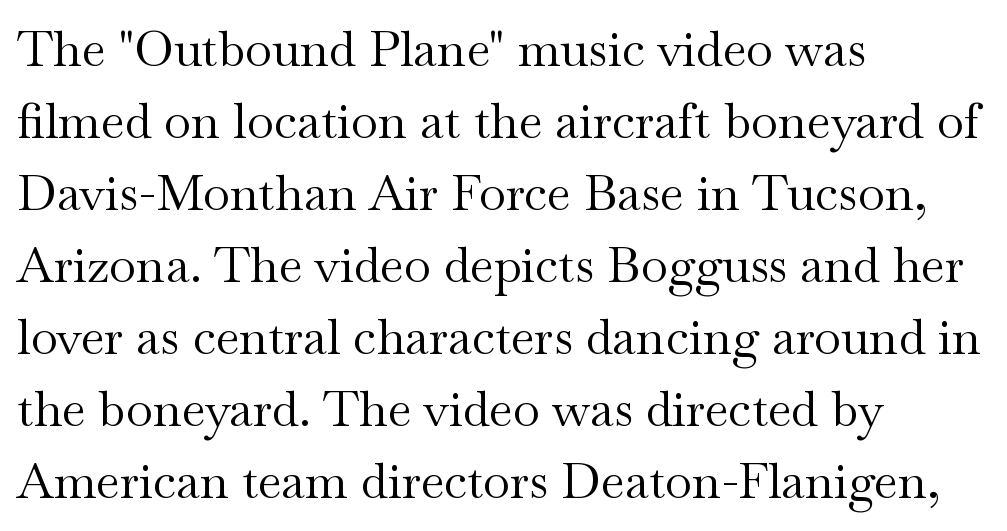
Caption: standard tracking, unaltered. Stems here are at most as thick as an everyday book face. This sample is left-justified, so line endings fall wherever the words run out. This is serif lettering, the kind often seen in printed books. In terms of posture, this sample is upright.
